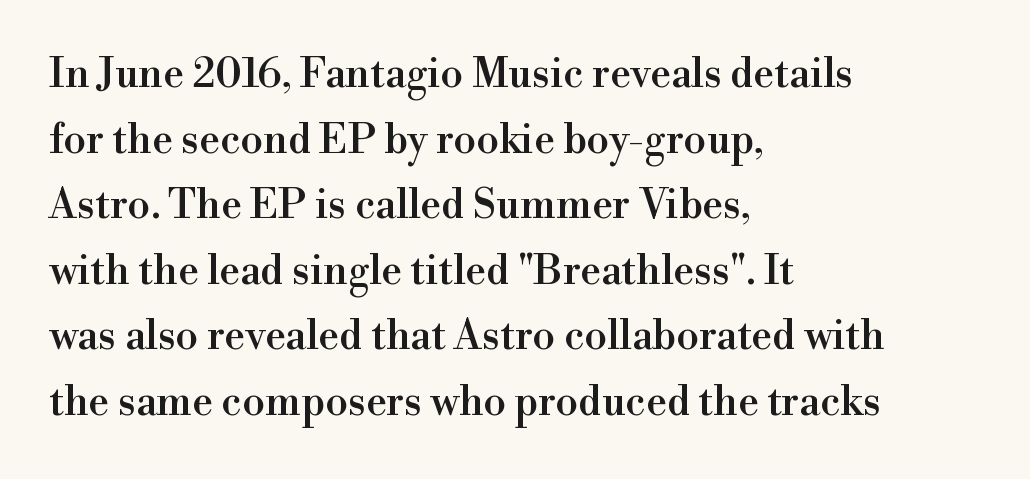
Q: Is the text italic (slanted)? A: No, it is upright.
Q: Is the typeface a serif or a sans-serif typeface? A: Serif.
Q: Is the text underlined? A: No.
Q: How is the paragraph aligned? A: Left-aligned.
Q: Is the spacing between letters normal or unusually wide? A: Normal.
Q: Is the spacing between lines tight, normal or loose? A: Normal.
Q: Width (condensed, normal, or wide)? A: Normal.
Q: Stroke contrast? A: High.
Q: x-height? A: Small.
Q: Monospaced? A: No.
